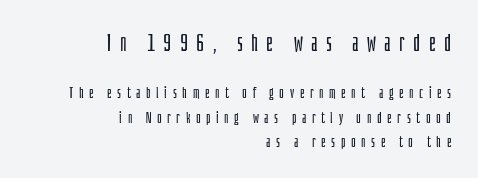
The image shows 24 px text type, upright; set right-aligned, normal line spacing (1.51x), unusually wide letter spacing (+0.35 em), not underlined; the first (top) block is 1.5x larger.
